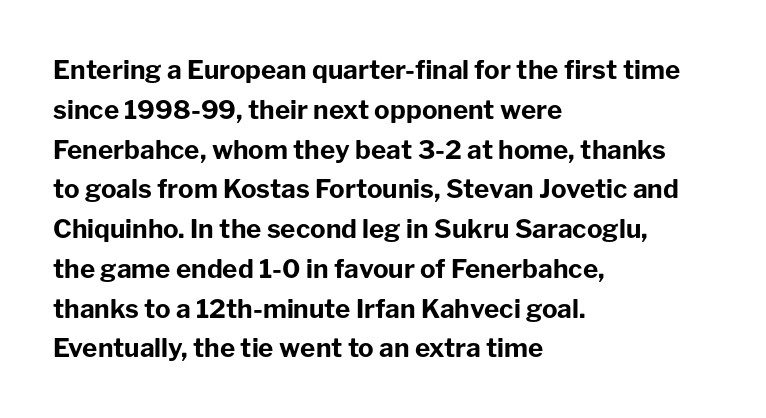
Q: Is the text bold? A: Yes.
Q: Is the text italic (slanted)? A: No, it is upright.
Q: Is the text underlined? A: No.
Q: How is the paragraph aligned? A: Left-aligned.
Q: Is the spacing between letters normal or unusually wide? A: Normal.
Q: Is the spacing between lines tight, normal or loose? A: Normal.
